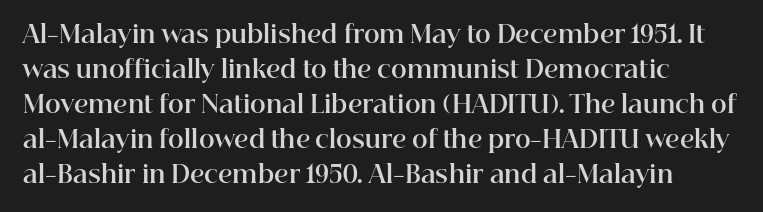
These lines carry a lot of weight — the face is fully bold. Notice how the stems are strictly vertical — no italics here. Inter-character spacing is left at the font's built-in metrics. Has an underline been added? It has not.
